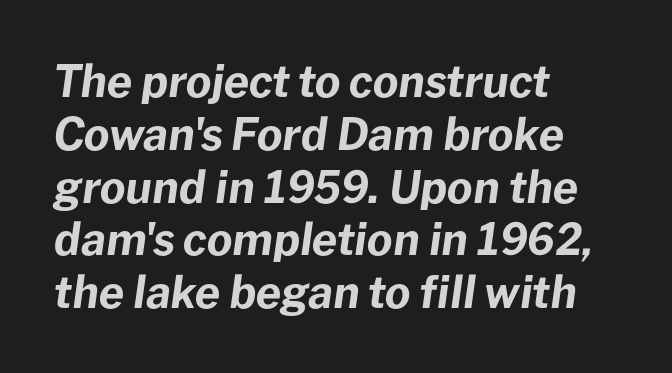
{"italic": "yes", "lean": "right", "slant_degrees": 8, "bold": "yes", "weight": "bold", "width": "normal", "stroke_contrast": "low", "x_height": "medium", "monospaced": "no", "underline": "no", "align": "left", "line_spacing_ratio": 1.2, "letter_spacing": "normal", "letter_spacing_em": 0.0, "glyph_px": 44}
